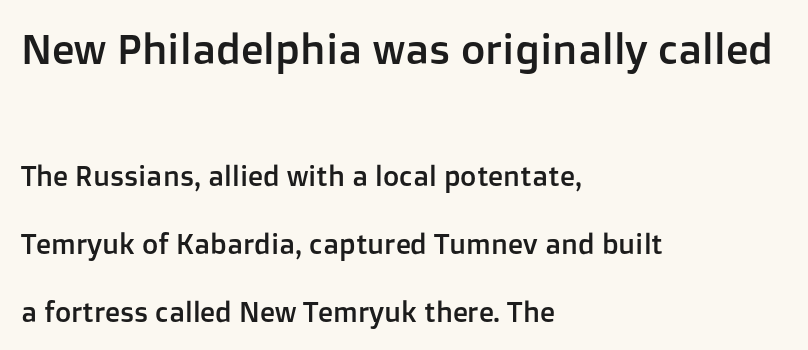
Does the type have serifs? No, each stem ends abruptly. Has an underline been added? It has not. Spacing verdict: proportional, widths tailored to each character. How are the letters spaced? Ordinarily, with no added tracking. The passage shown stacks its lines with a broad gap. The initial chunk of copy outweighs the following chunk in type size.
